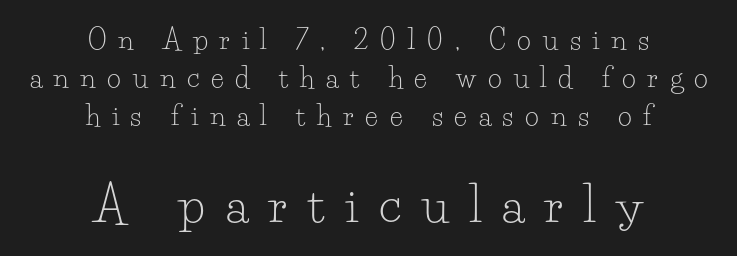
Q: Is the text bold? A: No.
Q: Is the text italic (slanted)? A: No, it is upright.
Q: Is the typeface a serif or a sans-serif typeface? A: Serif.
Q: Is the text underlined? A: No.
Q: How is the paragraph aligned? A: Centered.
Q: Is the spacing between letters normal or unusually wide? A: Unusually wide.
Q: Is the spacing between lines tight, normal or loose? A: Normal.
Q: Which block of text is set in a larger size, the first (top) or the second (bottom)? A: The second (bottom) one.
Q: Width (condensed, normal, or wide)? A: Normal.
Q: Stroke contrast? A: Low.
Q: x-height? A: Small.
Q: Monospaced? A: No.
